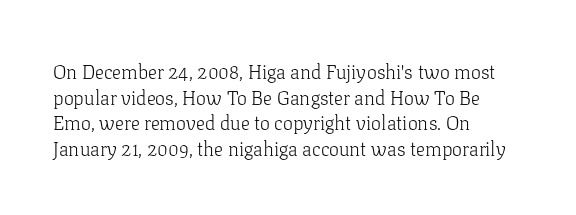
The image shows 20 px text type, upright; set left-aligned, normal line spacing (1.28x), normal letter spacing, not underlined.
